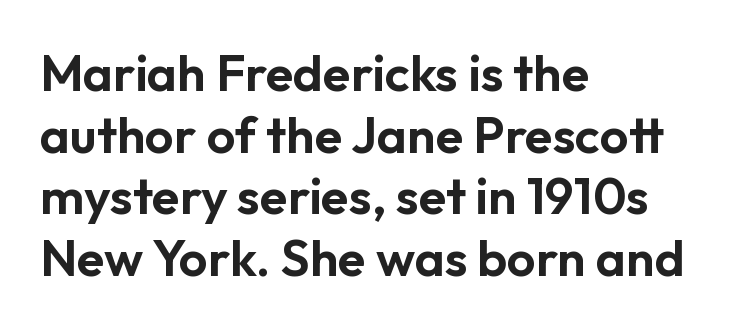
{"serif": "no", "italic": "no", "width": "normal", "stroke_contrast": "low", "x_height": "medium", "monospaced": "no", "underline": "no", "align": "left", "line_spacing_ratio": 1.21, "letter_spacing": "normal", "letter_spacing_em": 0.0, "glyph_px": 51}
